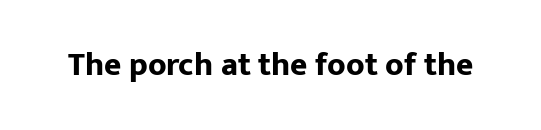
The image shows 33 px bold sans-serif type, upright; set normal letter spacing, not underlined; low stroke contrast and a medium x-height.
